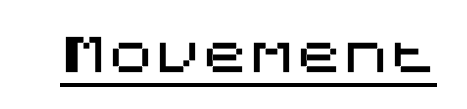
Q: Is the text italic (slanted)? A: No, it is upright.
Q: Is the typeface a serif or a sans-serif typeface? A: Sans-serif.
Q: Is the text underlined? A: Yes.
Q: Is the spacing between letters normal or unusually wide? A: Normal.
Q: Width (condensed, normal, or wide)? A: Normal.
Q: Stroke contrast? A: Medium.
Q: x-height? A: Large.
